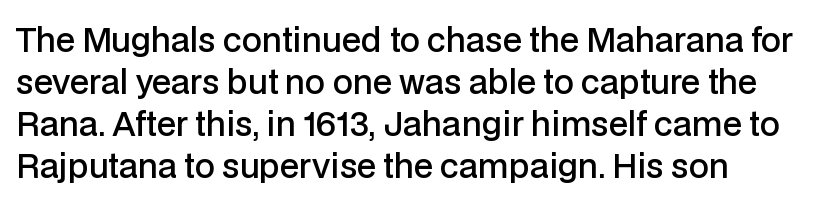
Q: Is the text bold? A: Semi-bold.
Q: Is the text italic (slanted)? A: No, it is upright.
Q: Is the typeface a serif or a sans-serif typeface? A: Sans-serif.
Q: Is the text underlined? A: No.
Q: Is the spacing between letters normal or unusually wide? A: Normal.
Q: Is the spacing between lines tight, normal or loose? A: Normal.
Q: Width (condensed, normal, or wide)? A: Normal.
Q: Stroke contrast? A: Low.
Q: x-height? A: Medium.
Q: Monospaced? A: No.
